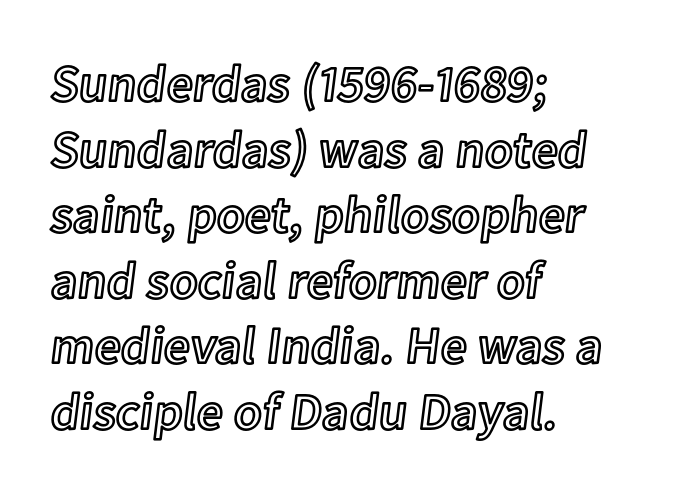
A typesetter would call this proportional, since set widths differ per character. This sample is left-justified, so line endings fall wherever the words run out. The horizontal fit of the characters is conventional and even. Whoever set this chose a conventional vertical rhythm. The space beneath each line is pristine and unruled.
